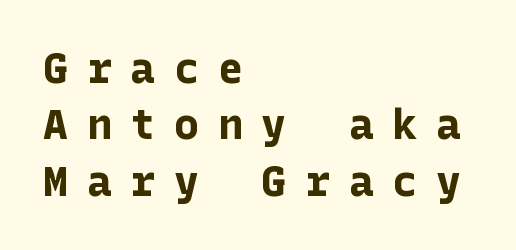
Which margin do the lines hug? The left one — the right edge is uneven. This is roman type, the default non-slanted kind. The rendering uses a moderate line-height, typical for paragraphs. Letterform terminals end flat and unadorned throughout the passage. Words float on clear page, feet unadorned. As a designer I'd log this as weight 700, bold.
